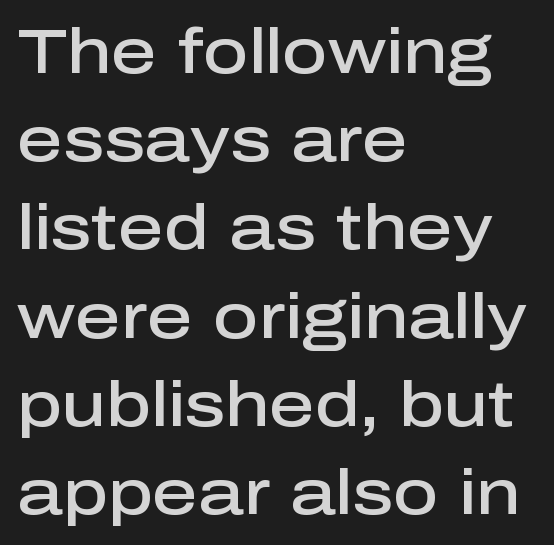
Has an underline been added? It has not. Varying glyph widths throughout — classic text-font behaviour. You can tell from the bare stems that sans-serif type was used. What stands out about the letter spacing? Nothing — it is the standard amount. Ordinary non-slanted type is in use. The ragged edge is on the right, which tells us the setting is flush left.
